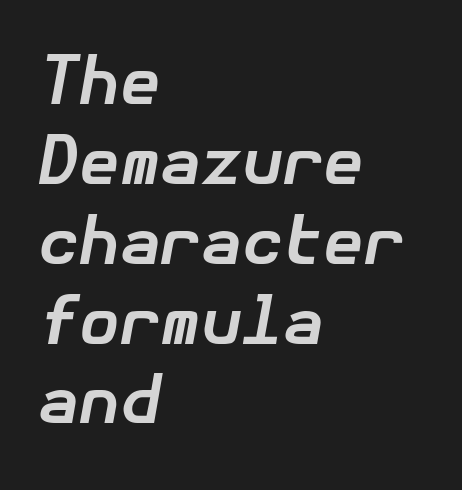
Q: Is the text bold? A: Yes.
Q: Is the text italic (slanted)? A: Yes, it leans right by about 10 degrees.
Q: Is the text underlined? A: No.
Q: How is the paragraph aligned? A: Left-aligned.
Q: Is the spacing between letters normal or unusually wide? A: Normal.
Q: Width (condensed, normal, or wide)? A: Normal.
Q: Stroke contrast? A: Low.
Q: x-height? A: Medium.
